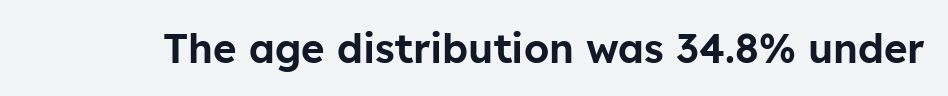
{"serif": "no", "italic": "no", "width": "normal", "stroke_contrast": "low", "x_height": "medium", "monospaced": "no", "underline": "no", "letter_spacing": "normal", "letter_spacing_em": 0.0, "glyph_px": 40}
